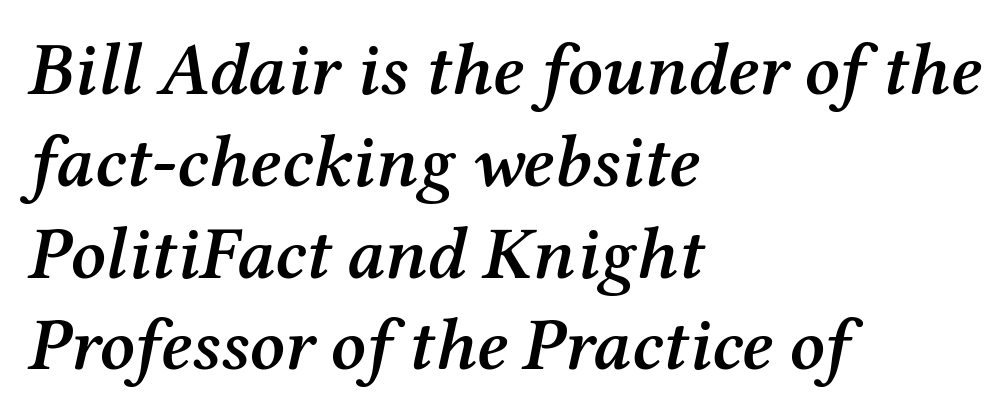
Notice how the stems are inclined rather than vertical — that's the hallmark of italics. The typeface chosen for these lines features serifs. Nobody drew a line under any word here. Here the glyphs are tracked normally, forming tight word shapes. This is the in-between weight designers call semibold or demi. Each letter keeps its own natural width here, so spacing adapts to shape.
